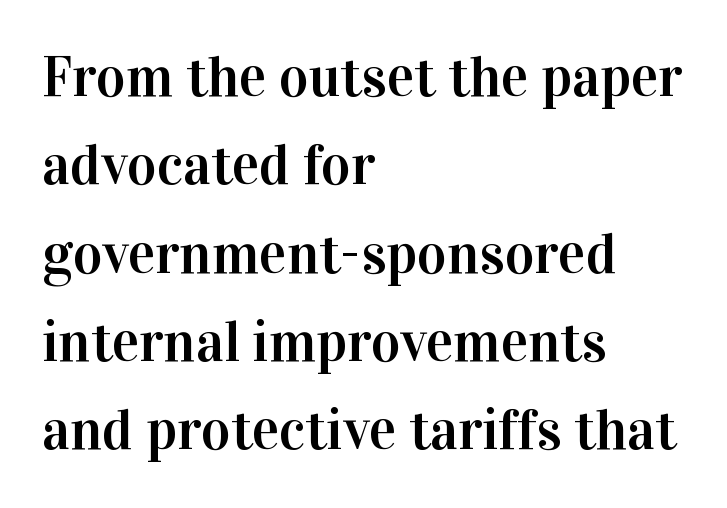
Q: Is the text italic (slanted)? A: No, it is upright.
Q: Is the typeface a serif or a sans-serif typeface? A: Serif.
Q: Is the text underlined? A: No.
Q: How is the paragraph aligned? A: Left-aligned.
Q: Is the spacing between letters normal or unusually wide? A: Normal.
Q: Is the spacing between lines tight, normal or loose? A: Normal.
Q: Width (condensed, normal, or wide)? A: Normal.
Q: Stroke contrast? A: High.
Q: x-height? A: Medium.
Q: Monospaced? A: No.
